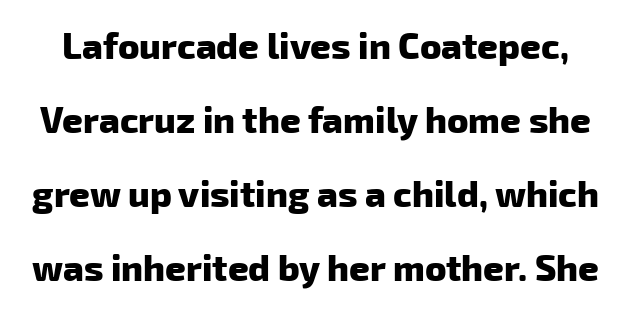
Students, this is bold: see how much ink each stroke carries. How are the letters spaced? Ordinarily, with no added tracking. Plain, unruled lines of type. The glyphs in this specimen are sans serif.
